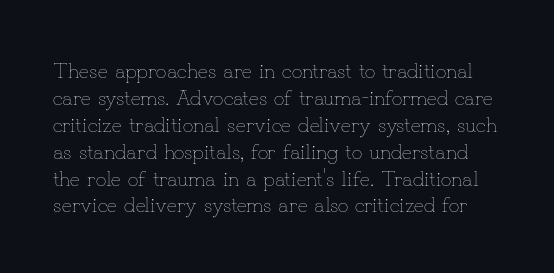
Bold? No — there's no thickening of the strokes. Line spacing here is normal. Here the glyphs are tracked normally, forming tight word shapes. Rule under the text: the space is simply empty. If you drew a line through each stem, it would be perfectly vertical.
